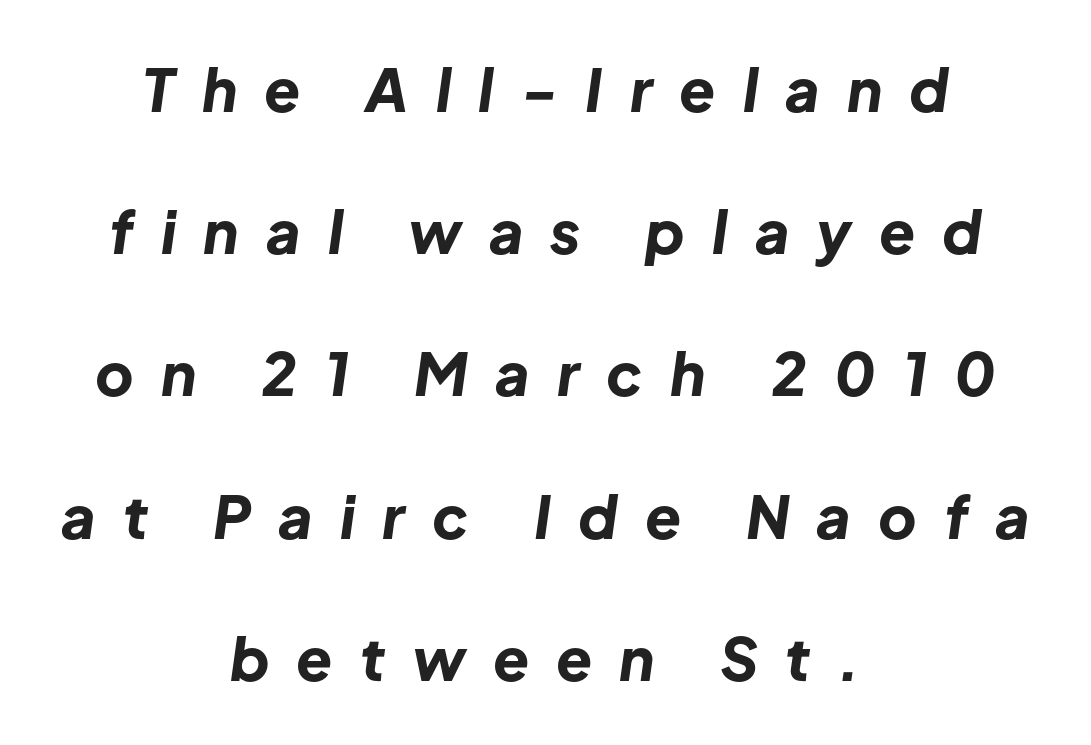
The image shows 59 px bold type, italic (leaning right); set centered, loose line spacing (2.41x), unusually wide letter spacing (+0.46 em), not underlined; low stroke contrast and a medium x-height.
